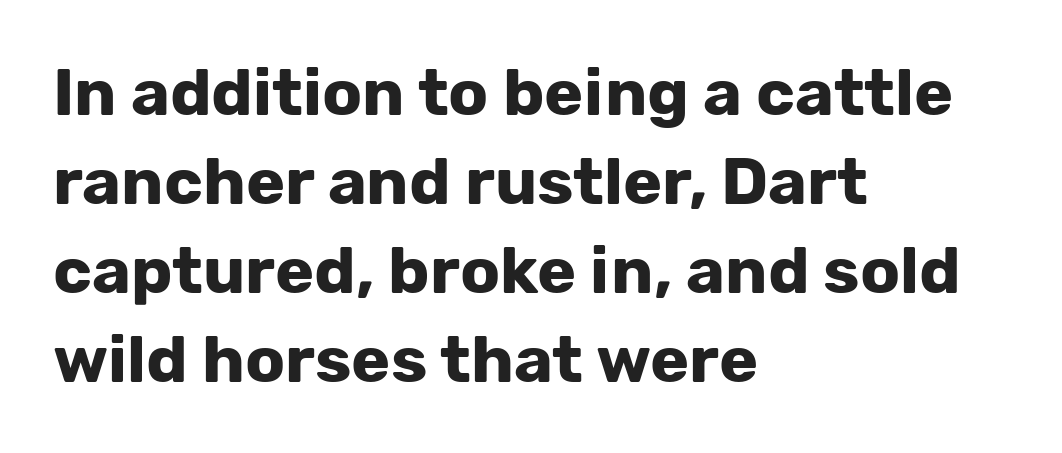
Q: Is the text bold? A: Yes.
Q: Is the text italic (slanted)? A: No, it is upright.
Q: Is the typeface a serif or a sans-serif typeface? A: Sans-serif.
Q: Is the text underlined? A: No.
Q: How is the paragraph aligned? A: Left-aligned.
Q: Is the spacing between letters normal or unusually wide? A: Normal.
Q: Is the spacing between lines tight, normal or loose? A: Normal.
Q: Width (condensed, normal, or wide)? A: Normal.
Q: Stroke contrast? A: Low.
Q: x-height? A: Medium.
Q: Monospaced? A: No.
